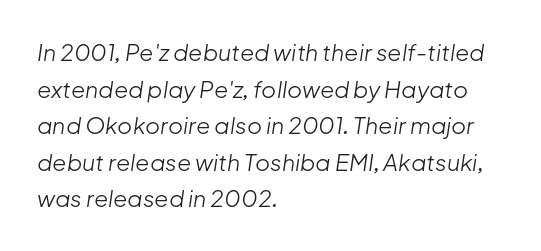
The image shows 23 px text type, italic (leaning right); set left-aligned, normal line spacing (1.59x), normal letter spacing, not underlined.
